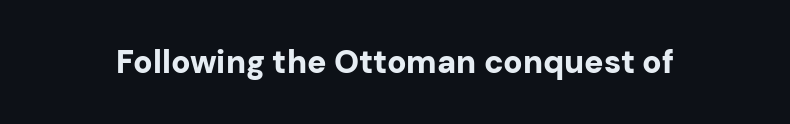
Q: Is the text bold? A: Yes.
Q: Is the text italic (slanted)? A: No, it is upright.
Q: Is the typeface a serif or a sans-serif typeface? A: Sans-serif.
Q: Is the text underlined? A: No.
Q: Is the spacing between letters normal or unusually wide? A: Normal.
Q: Width (condensed, normal, or wide)? A: Normal.
Q: Stroke contrast? A: Low.
Q: x-height? A: Medium.
Q: Monospaced? A: No.
